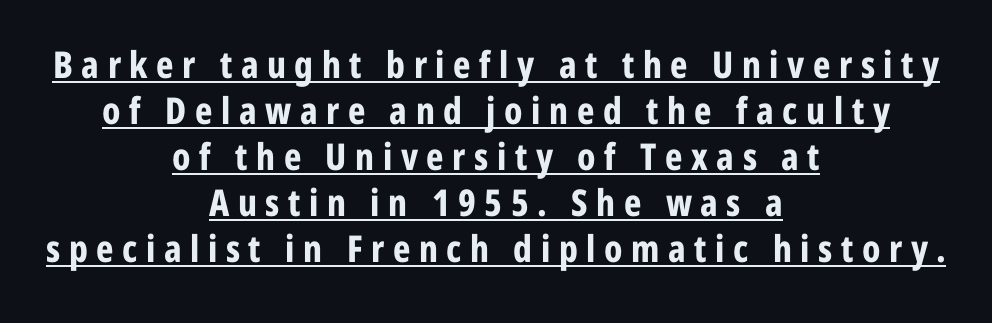
Q: Is the text bold? A: Yes.
Q: Is the text italic (slanted)? A: No, it is upright.
Q: Is the typeface a serif or a sans-serif typeface? A: Sans-serif.
Q: Is the text underlined? A: Yes.
Q: How is the paragraph aligned? A: Centered.
Q: Is the spacing between letters normal or unusually wide? A: Unusually wide.
Q: Width (condensed, normal, or wide)? A: Condensed.
Q: Stroke contrast? A: Low.
Q: x-height? A: Medium.
Q: Monospaced? A: No.
